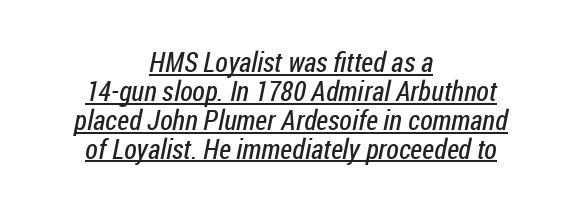
The paragraph shown floats in the horizontal middle. Observe the absence of serifs on each vertical stroke in this sample. The lettering is marked with a stroke running underneath it. These lines are rendered in a variable-pitch font.
